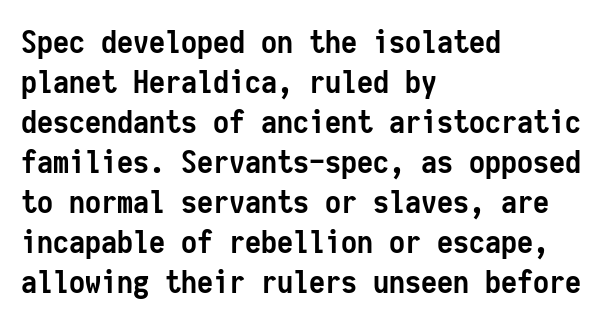
The image shows 32 px semibold, condensed sans-serif type, upright, monospaced; set left-aligned, normal line spacing (1.25x), normal letter spacing, not underlined; low stroke contrast and a medium x-height.
